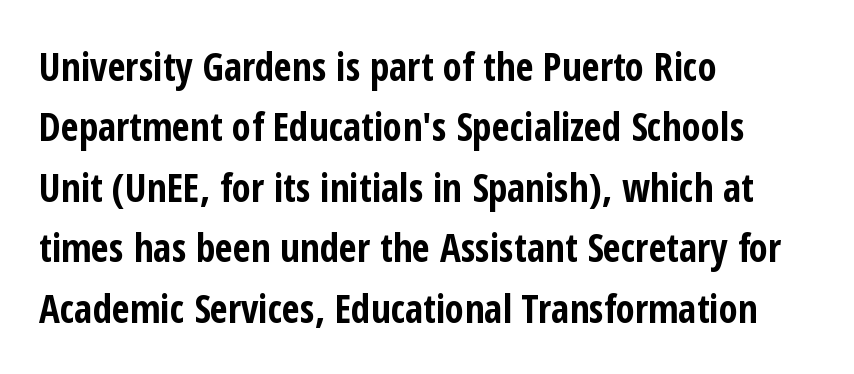
{"serif": "no", "italic": "no", "bold": "yes", "weight": "bold", "width": "condensed", "stroke_contrast": "low", "x_height": "medium", "monospaced": "no", "underline": "no", "align": "left", "line_spacing": "normal", "line_spacing_ratio": 1.55, "letter_spacing": "normal", "letter_spacing_em": 0.0, "glyph_px": 39}
